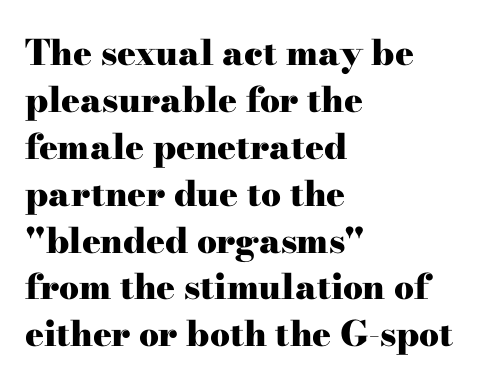
The image shows 35 px heavy, wide serif type, upright; set left-aligned, normal line spacing (1.34x), normal letter spacing, not underlined; high stroke contrast and a small x-height.
